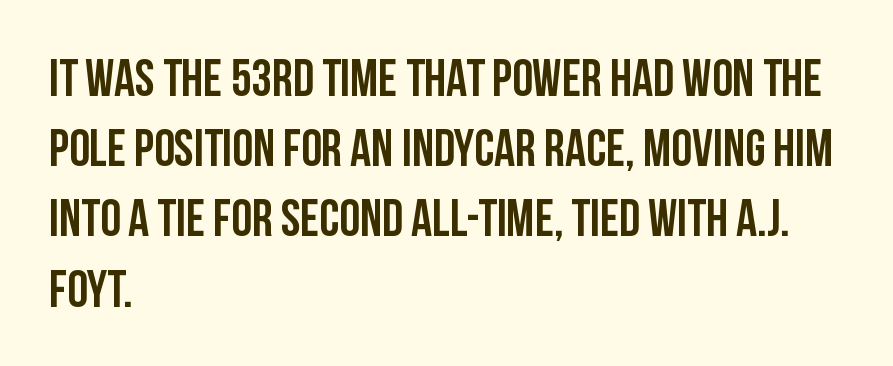
{"serif": "no", "italic": "no", "width": "condensed", "stroke_contrast": "low", "x_height": "large", "monospaced": "no", "underline": "no", "align": "left", "line_spacing": "normal", "line_spacing_ratio": 1.35, "letter_spacing": "normal", "letter_spacing_em": 0.0, "glyph_px": 52}
